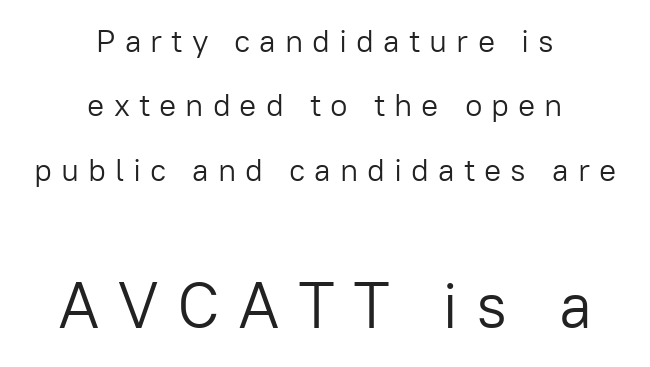
Widely set lines give the paragraph a tall, airy silhouette. Quick note: underline off. Weight class: somewhere from thin through regular. If you squint, the bottom block still reads clearly — it's the larger of the two. Vertical strokes here are truly vertical.
